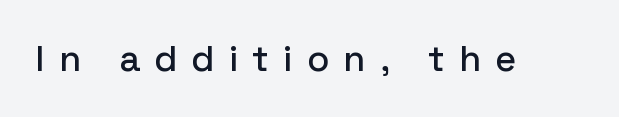
The image shows 36 px sans-serif type, upright; set unusually wide letter spacing (+0.4 em), not underlined; low stroke contrast and a medium x-height.
